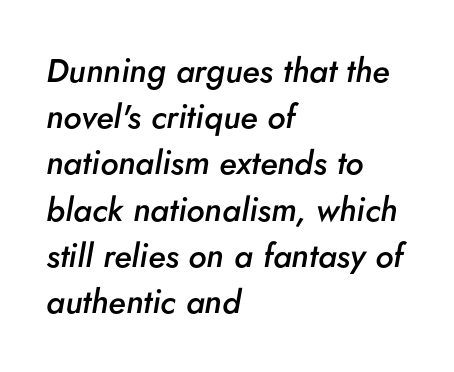
Q: Is the text bold? A: Semi-bold.
Q: Is the text italic (slanted)? A: Yes, it leans right by about 5 degrees.
Q: Is the text underlined? A: No.
Q: How is the paragraph aligned? A: Left-aligned.
Q: Is the spacing between letters normal or unusually wide? A: Normal.
Q: Is the spacing between lines tight, normal or loose? A: Normal.
Q: Width (condensed, normal, or wide)? A: Normal.
Q: Stroke contrast? A: Low.
Q: x-height? A: Small.
Q: Monospaced? A: No.
